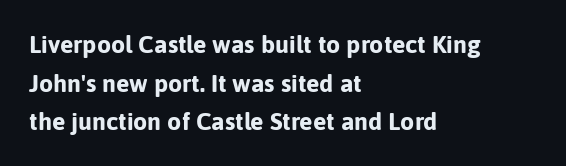
The image shows 25 px bold type, upright; set left-aligned, normal line spacing (1.55x), normal letter spacing, not underlined.
